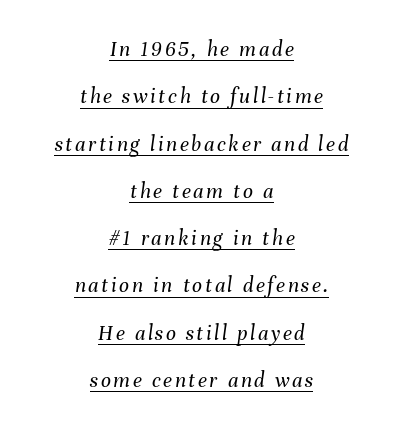
If you folded the block vertically in half, each line would mirror itself in length. Summary of weight: not heavy and not bold. Does a line run under the words? Yes, clearly. It's the slanting kind of type. Interline gaps are noticeably wide in this sample.
